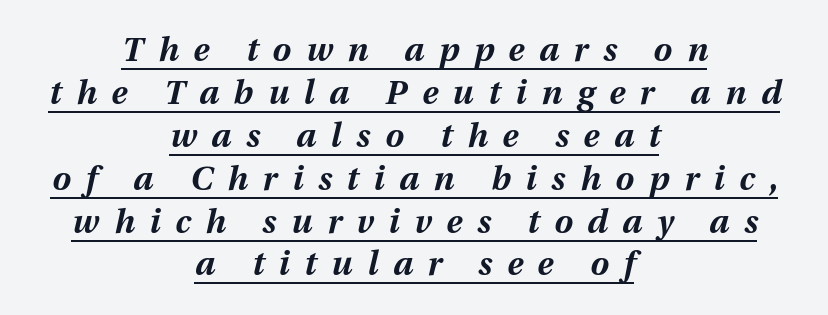
Q: Is the text bold? A: Yes.
Q: Is the text italic (slanted)? A: Yes, it leans right by about 12 degrees.
Q: Is the text underlined? A: Yes.
Q: How is the paragraph aligned? A: Centered.
Q: Is the spacing between letters normal or unusually wide? A: Unusually wide.
Q: Is the spacing between lines tight, normal or loose? A: Normal.
Q: Width (condensed, normal, or wide)? A: Normal.
Q: Stroke contrast? A: Medium.
Q: x-height? A: Medium.
Q: Monospaced? A: No.
